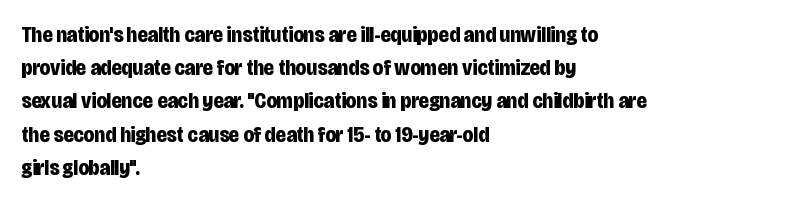
Leading matches the norm, producing a regular column. The area under the type is left untouched. Does extra space separate the letters? No, they use regular spacing. These lines were composed using upright roman letters.
